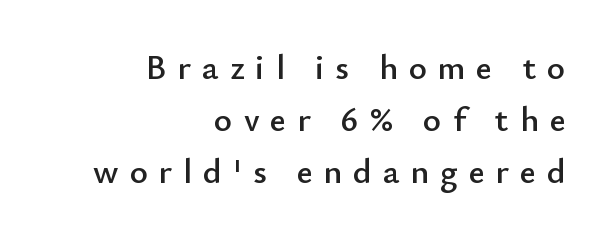
{"serif": "no", "italic": "no", "width": "normal", "stroke_contrast": "low", "x_height": "small", "monospaced": "no", "underline": "no", "align": "right", "line_spacing": "normal", "line_spacing_ratio": 1.49, "letter_spacing": "wide", "letter_spacing_em": 0.31, "glyph_px": 35}
